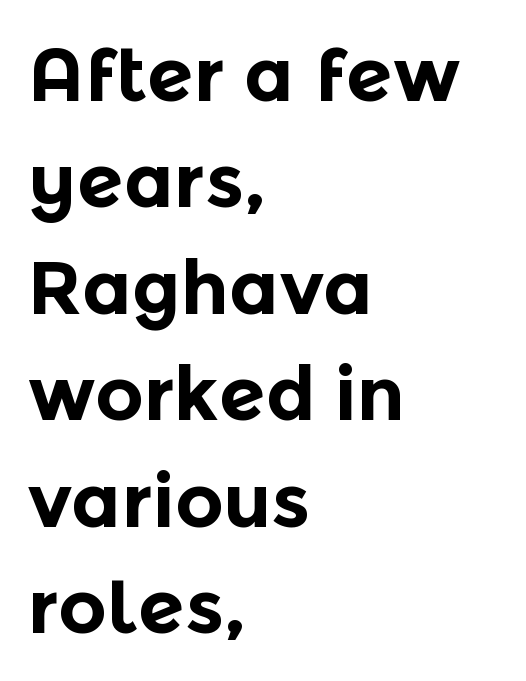
These lines carry a lot of weight — the face is fully bold. These lines are rendered in a variable-pitch font. The line texture is even and compact thanks to regular tracking. Letterform terminals end flat and unadorned throughout the passage. Posture: upright roman.
